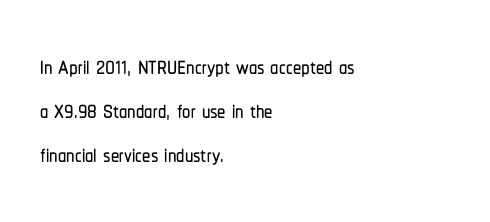
{"serif": "no", "italic": "no", "width": "condensed", "stroke_contrast": "low", "x_height": "medium", "monospaced": "no", "underline": "no", "align": "left", "line_spacing": "normal", "line_spacing_ratio": 1.33, "letter_spacing": "normal", "letter_spacing_em": 0.0, "glyph_px": 33}
